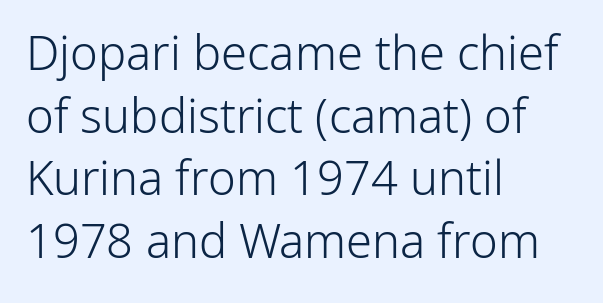
{"serif": "no", "italic": "no", "bold": "no", "weight": "light", "width": "normal", "stroke_contrast": "low", "x_height": "medium", "monospaced": "no", "underline": "no", "align": "left", "line_spacing": "normal", "line_spacing_ratio": 1.33, "letter_spacing": "normal", "letter_spacing_em": 0.0, "glyph_px": 47}
